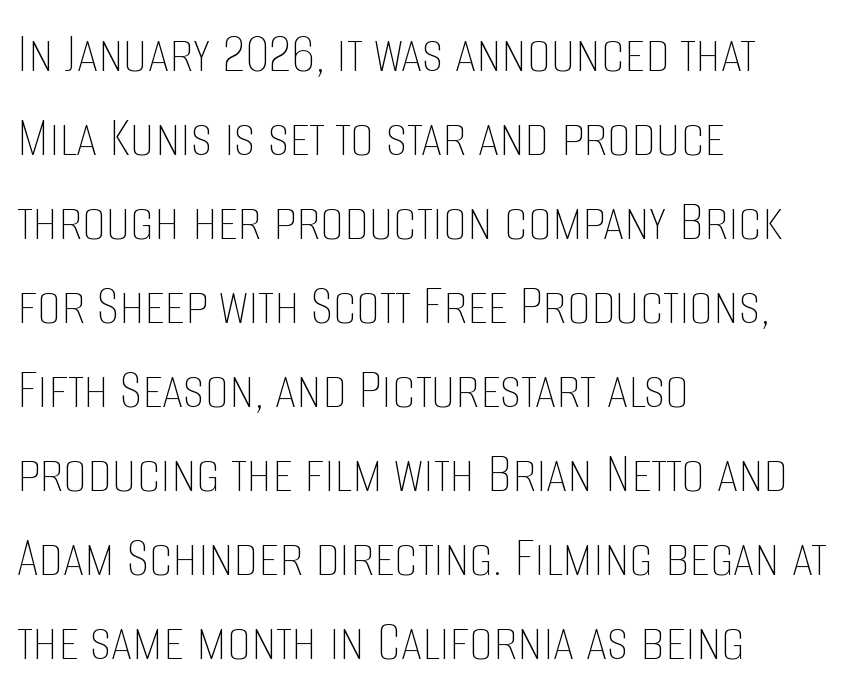
Q: Is the text bold? A: No.
Q: Is the text italic (slanted)? A: No, it is upright.
Q: Is the text underlined? A: No.
Q: How is the paragraph aligned? A: Left-aligned.
Q: Is the spacing between letters normal or unusually wide? A: Normal.
Q: Is the spacing between lines tight, normal or loose? A: Normal.
Q: Width (condensed, normal, or wide)? A: Condensed.
Q: Stroke contrast? A: Low.
Q: x-height? A: Large.
Q: Monospaced? A: No.
